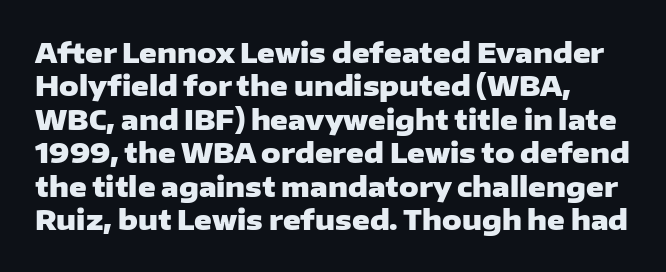
Q: Is the text bold? A: Yes.
Q: Is the text italic (slanted)? A: No, it is upright.
Q: Is the text underlined? A: No.
Q: How is the paragraph aligned? A: Left-aligned.
Q: Is the spacing between letters normal or unusually wide? A: Normal.
